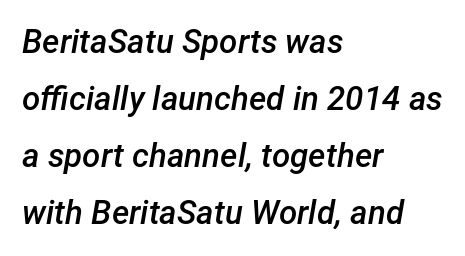
Q: Is the text bold? A: Semi-bold.
Q: Is the text italic (slanted)? A: Yes, it leans right by about 12 degrees.
Q: Is the text underlined? A: No.
Q: How is the paragraph aligned? A: Left-aligned.
Q: Is the spacing between letters normal or unusually wide? A: Normal.
Q: Width (condensed, normal, or wide)? A: Normal.
Q: Stroke contrast? A: Low.
Q: x-height? A: Medium.
Q: Monospaced? A: No.
